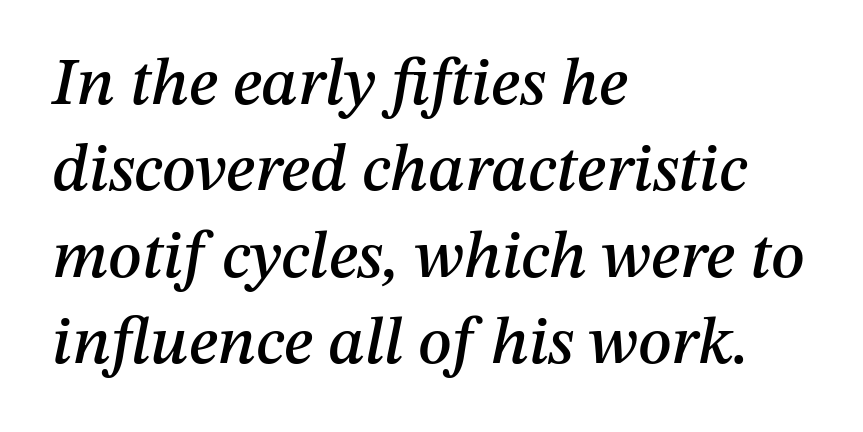
The image shows 67 px text type, italic (leaning right); set left-aligned, normal line spacing (1.29x), normal letter spacing, not underlined; medium stroke contrast and a medium x-height.
